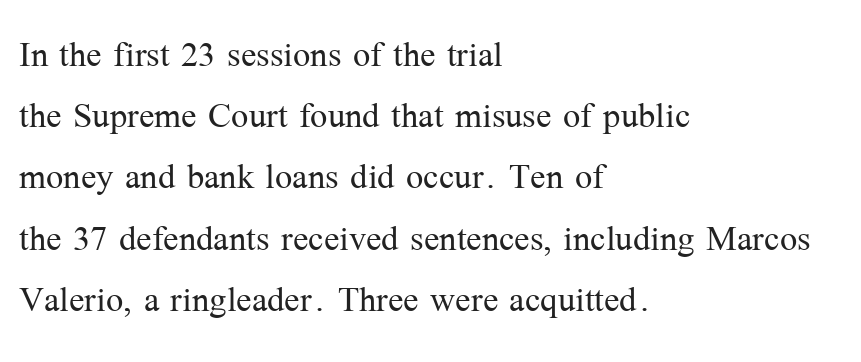
The image shows 46 px light serif type, upright; set left-aligned, normal line spacing (1.33x), normal letter spacing, not underlined; medium stroke contrast and a medium x-height.
